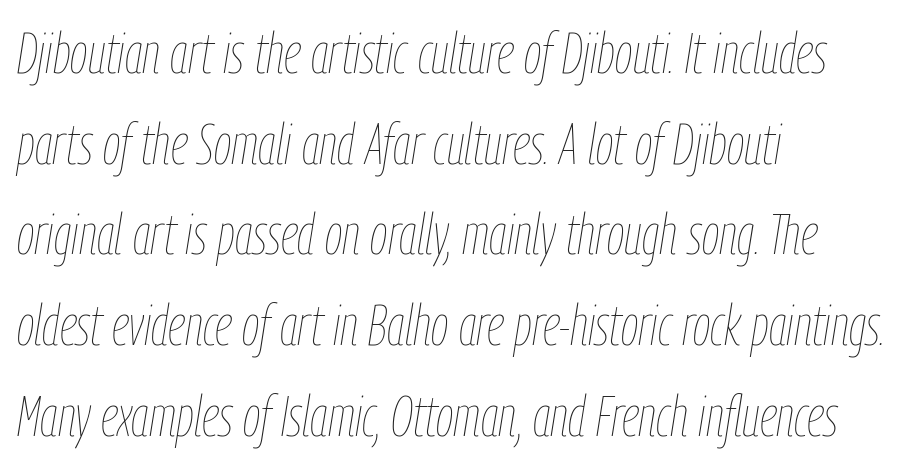
Q: Is the text bold? A: No.
Q: Is the text italic (slanted)? A: Yes, it leans right by about 9 degrees.
Q: Is the text underlined? A: No.
Q: How is the paragraph aligned? A: Left-aligned.
Q: Is the spacing between letters normal or unusually wide? A: Normal.
Q: Is the spacing between lines tight, normal or loose? A: Normal.
Q: Width (condensed, normal, or wide)? A: Condensed.
Q: Stroke contrast? A: Low.
Q: x-height? A: Medium.
Q: Monospaced? A: No.
